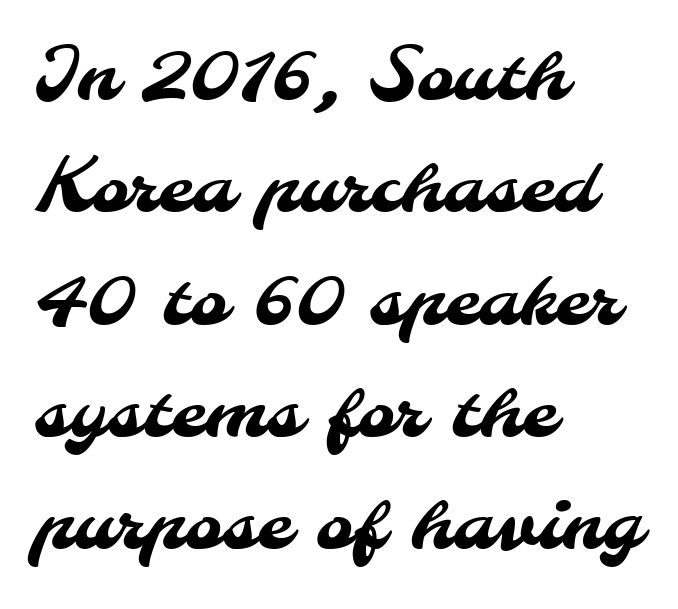
Q: Is the typeface a serif or a sans-serif typeface? A: Sans-serif.
Q: Is the text underlined? A: No.
Q: How is the paragraph aligned? A: Left-aligned.
Q: Is the spacing between letters normal or unusually wide? A: Normal.
Q: Is the spacing between lines tight, normal or loose? A: Normal.
Q: Width (condensed, normal, or wide)? A: Normal.
Q: Stroke contrast? A: Medium.
Q: x-height? A: Small.
Q: Monospaced? A: No.
